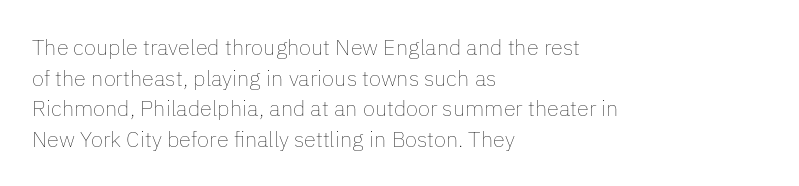
{"italic": "no", "bold": "no", "underline": "no", "align": "left", "line_spacing": "normal", "line_spacing_ratio": 1.39, "letter_spacing": "normal", "letter_spacing_em": 0.0, "glyph_px": 22}
